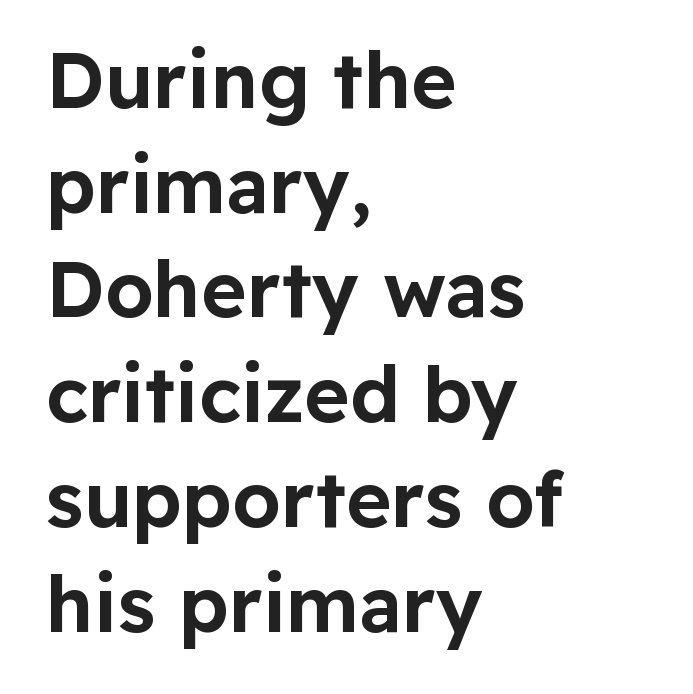
Rendered with straight, roman letterforms. Each word holds together tightly as a unit, with standard inter-letter gaps. Spacing verdict: proportional, widths tailored to each character. Is this a sans? Yes — the strokes have no serifs. The text block is weighted toward the left margin, trailing off unevenly rightward. Lines of text with bare space underneath.
